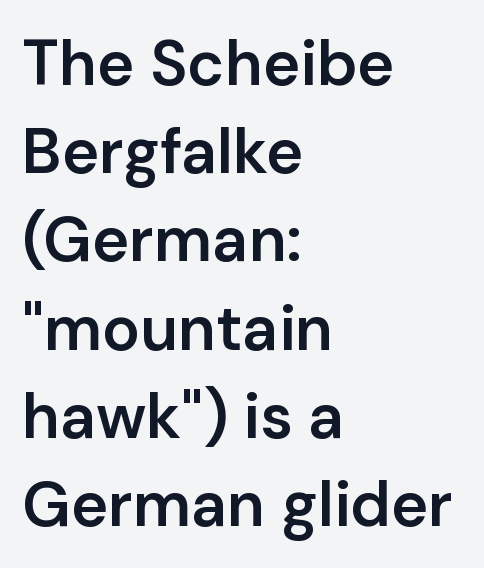
The image shows 63 px semibold sans-serif type, upright; set left-aligned, normal line spacing (1.4x), normal letter spacing, not underlined; low stroke contrast and a medium x-height.
